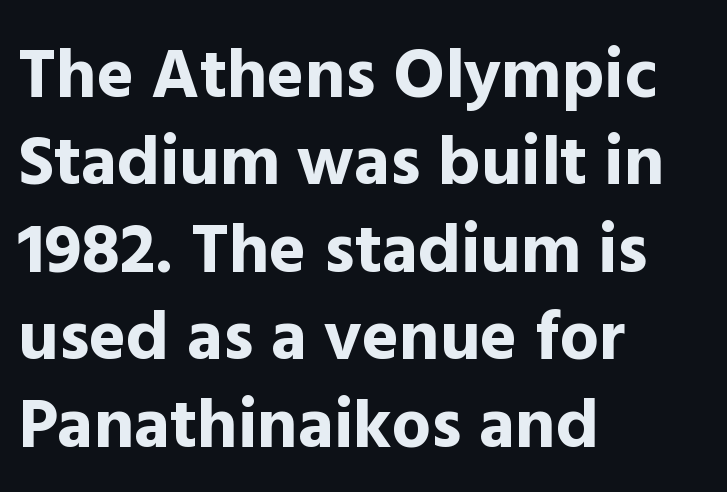
Look at the stroke-to-counter ratio: heavy, a bold. Think of a printed novel: that variable character pitch is what you see here. Nothing sits at the stroke ends, so this counts as sans-serif. This sample keeps an unexceptional amount of space between lines. Ordinary non-slanted type is in use. Where is the straight margin? On the left.
